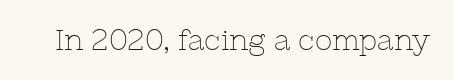
These lines were composed using upright roman letters. Stroke terminals: seriffed. Underline: absent. A quiet, ordinary-to-light weight characterises the typeface. Glyph-to-glyph distance matches everyday printed text.
